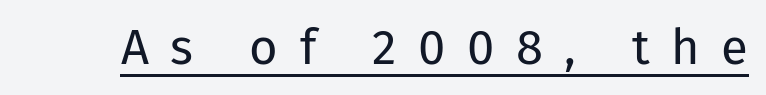
{"serif": "no", "italic": "no", "bold": "no", "weight": "regular", "width": "normal", "stroke_contrast": "low", "x_height": "medium", "monospaced": "no", "underline": "yes", "letter_spacing": "wide", "letter_spacing_em": 0.44, "glyph_px": 49}
